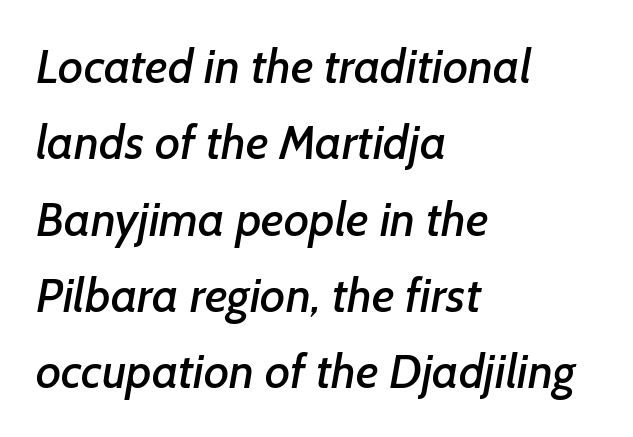
Students, observe: this is what conventionally led text looks like. Think of a printed novel: that variable character pitch is what you see here. Caption: multi-line text, flush left, ragged right. The passage shown is not underscored anywhere. There is no visible air inserted between adjacent glyphs. Look at the bottom of the vertical strokes: they stop flat, with no serifs.
